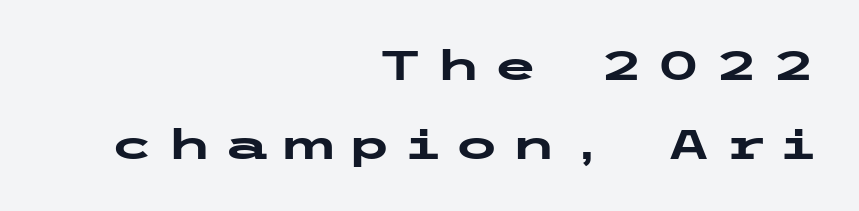
{"serif": "no", "italic": "no", "bold": "yes", "weight": "heavy", "width": "wide", "stroke_contrast": "low", "x_height": "medium", "underline": "no", "align": "right", "line_spacing": "loose", "line_spacing_ratio": 1.93, "letter_spacing": "wide", "letter_spacing_em": 0.3, "glyph_px": 41}
